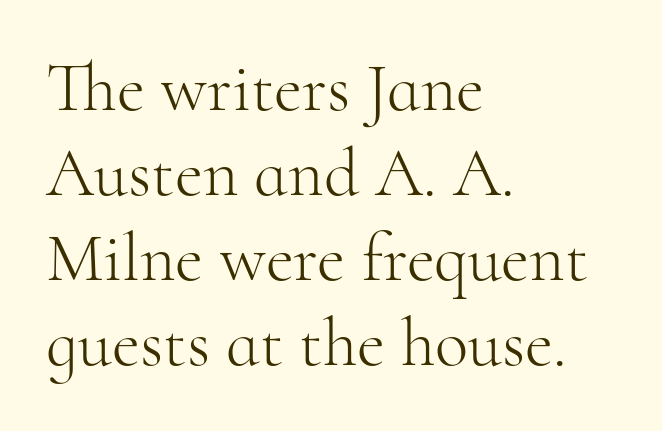
The image shows 69 px light serif type, upright; set left-aligned, line spacing 1.23x, normal letter spacing, not underlined; high stroke contrast and a small x-height.
